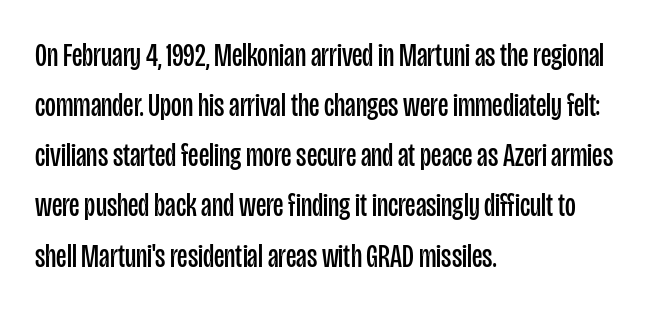
{"serif": "no", "italic": "no", "bold": "no", "weight": "regular", "width": "condensed", "stroke_contrast": "low", "x_height": "large", "monospaced": "no", "underline": "no", "align": "left", "line_spacing": "normal", "line_spacing_ratio": 1.52, "letter_spacing": "normal", "letter_spacing_em": 0.0, "glyph_px": 33}
